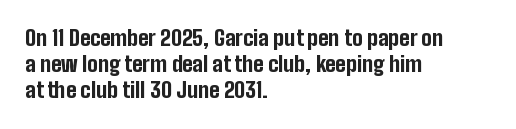
The image shows 21 px bold type, upright; set left-aligned, line spacing 1.24x, normal letter spacing, not underlined.
